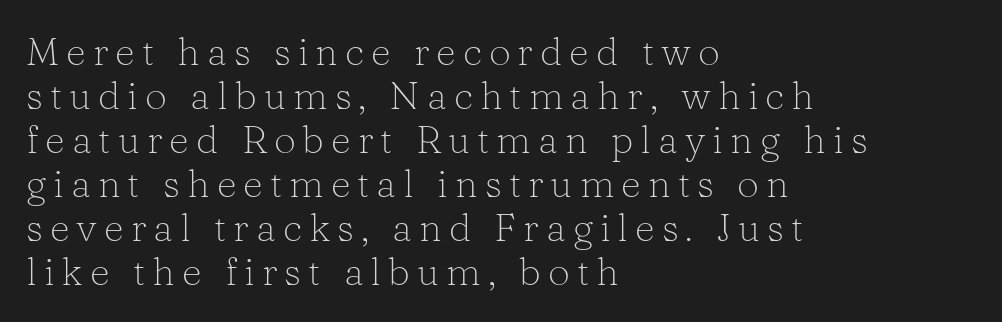
{"serif": "yes", "italic": "no", "bold": "no", "weight": "light", "width": "normal", "stroke_contrast": "low", "x_height": "medium", "monospaced": "no", "underline": "no", "align": "left", "line_spacing": "tight", "line_spacing_ratio": 1.13, "glyph_px": 39}
